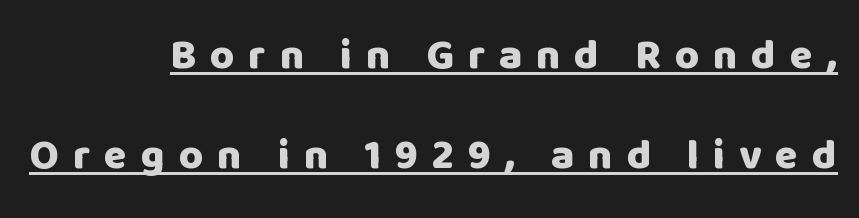
The image shows 42 px heavy sans-serif type, upright; set right-aligned, loose line spacing (2.39x), unusually wide letter spacing (+0.33 em), underlined; low stroke contrast and a large x-height.
